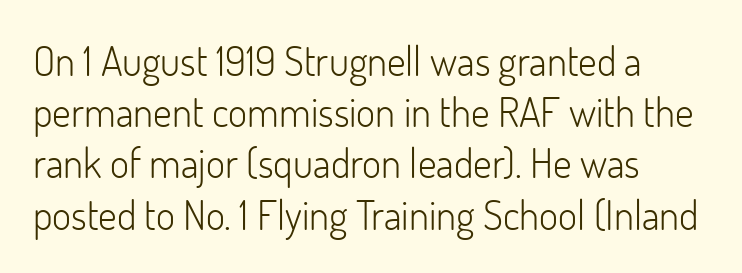
These glyphs show unthickened strokes, regular width or finer. What kind of face is this? One without serifs — a sans. The strip under each line holds only bare page. The lettering stays uniformly vertical, giving the passage a roman look.
